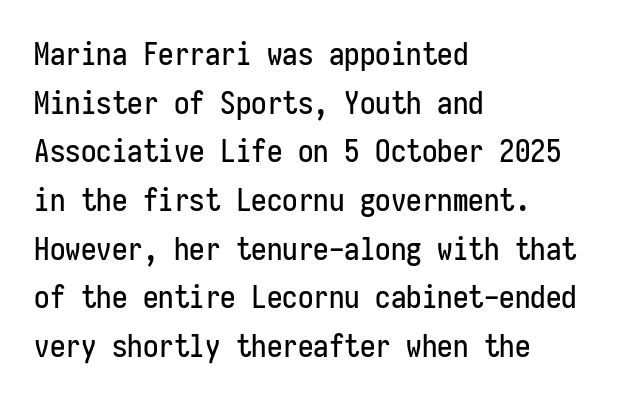
{"serif": "no", "italic": "no", "width": "condensed", "stroke_contrast": "low", "x_height": "medium", "monospaced": "yes", "underline": "no", "align": "left", "line_spacing": "normal", "line_spacing_ratio": 1.57, "letter_spacing": "normal", "letter_spacing_em": 0.0, "glyph_px": 31}
